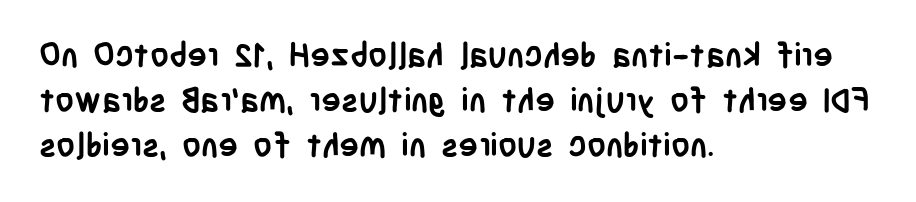
These lines are composed in type without serifs. Thick stems and heavy bowls — unmistakably bold. Check under the words: just untouched page. The rendering anchors every line to the left-hand side. Does the lettering tilt? It doesn't — this is upright.
